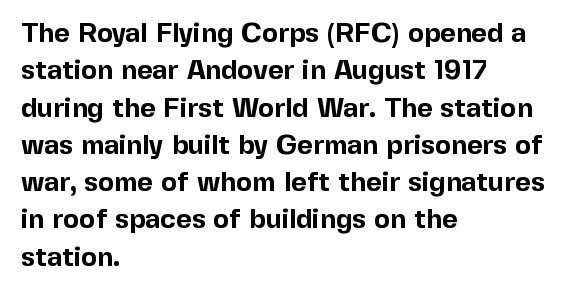
It's the straight-up-and-down kind of type. The lines are quadded left. Letter spacing: default. Rule under the text: the space is simply empty. The space between consecutive lines is moderate. Notice how thick the strokes are: this is what a full bold looks like.
